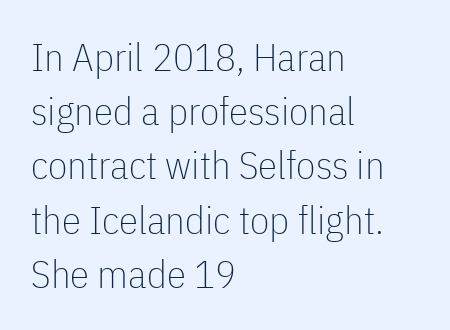
No italicization has been applied; the sample stays upright. Reading down the column, the eye jumps a familiar distance to each next line. Letters have the restrained weight of plain body copy at most. Notice how the passage keeps a crisp vertical edge on the left only. Nothing sits at the stroke ends, so this counts as sans-serif. Check under the words: just untouched page.
